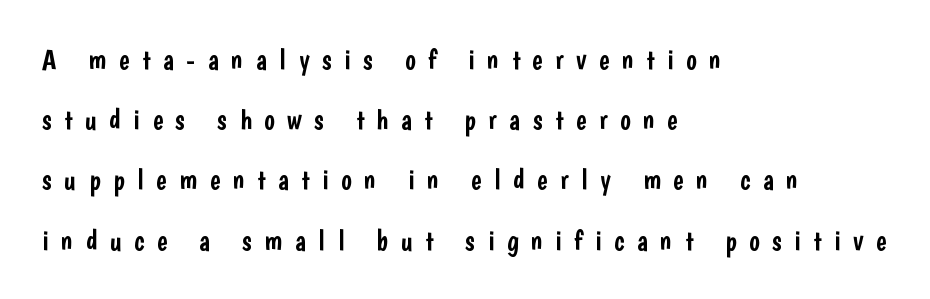
Q: Is the text italic (slanted)? A: No, it is upright.
Q: Is the typeface a serif or a sans-serif typeface? A: Sans-serif.
Q: Is the text underlined? A: No.
Q: How is the paragraph aligned? A: Left-aligned.
Q: Is the spacing between letters normal or unusually wide? A: Unusually wide.
Q: Is the spacing between lines tight, normal or loose? A: Loose.
Q: Width (condensed, normal, or wide)? A: Condensed.
Q: Stroke contrast? A: Low.
Q: x-height? A: Medium.
Q: Monospaced? A: No.
